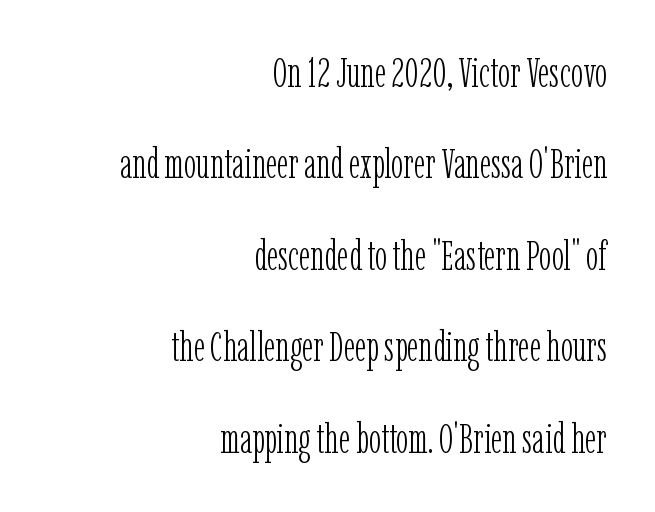
{"serif": "yes", "italic": "no", "bold": "no", "weight": "light", "width": "condensed", "stroke_contrast": "low", "x_height": "medium", "monospaced": "no", "underline": "no", "align": "right", "line_spacing": "loose", "line_spacing_ratio": 2.23, "letter_spacing": "normal", "letter_spacing_em": 0.0, "glyph_px": 41}
